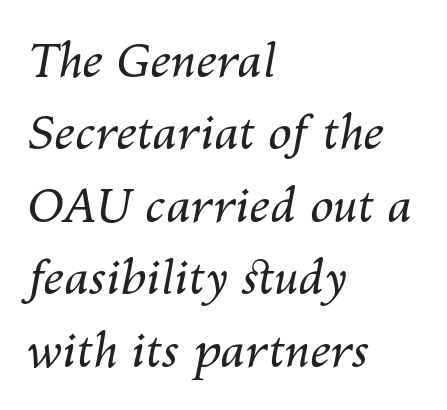
Stroke thickness stays within the range of a standard reading face or lighter. Leading: standard. Alignment: flush left. Observe the lean: these are italic letterforms.
